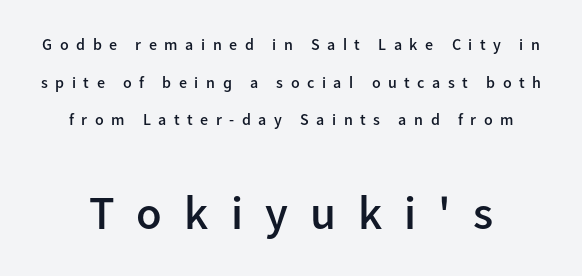
The image shows 47 px semibold sans-serif type, upright; set loose line spacing (2.35x), unusually wide letter spacing (+0.47 em), not underlined; the second (bottom) block is 2.94x larger; low stroke contrast and a medium x-height.
